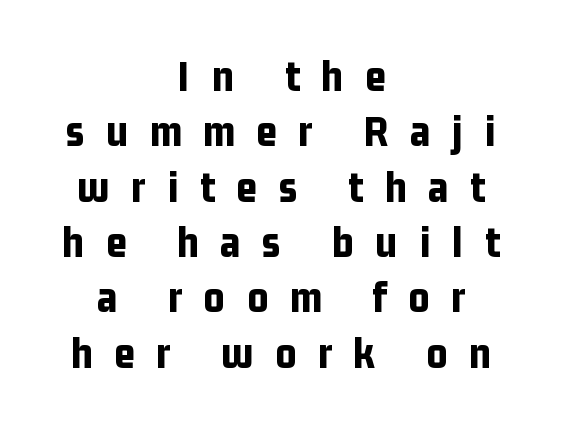
The image shows 45 px bold, condensed sans-serif type, upright; set centered, line spacing 1.23x, unusually wide letter spacing (+0.48 em), not underlined; low stroke contrast and a medium x-height.
